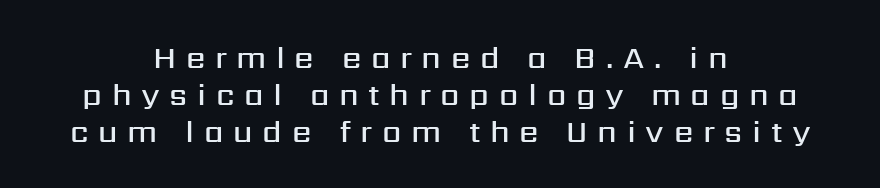
The image shows 31 px semibold sans-serif type, upright; set centered, line spacing 1.19x, unusually wide letter spacing (+0.31 em), not underlined; medium stroke contrast and a medium x-height.
